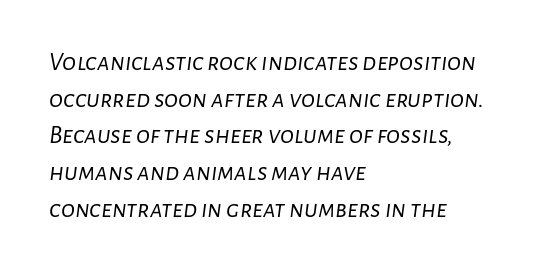
The image shows 26 px text type, italic (leaning right); set left-aligned, normal line spacing (1.41x), normal letter spacing, not underlined.
